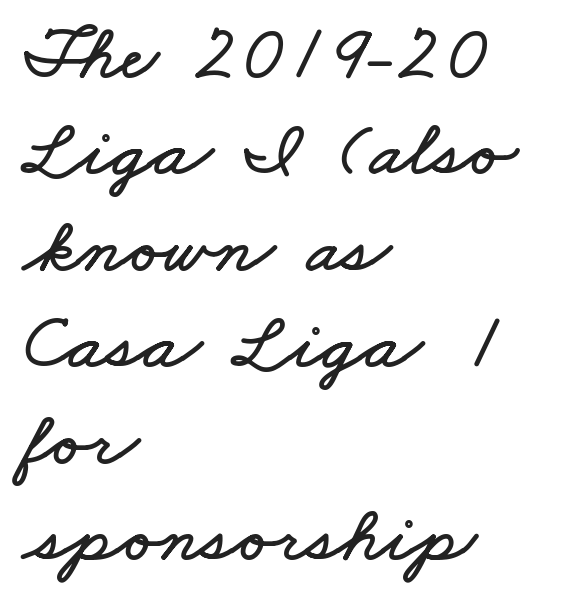
{"width": "wide", "stroke_contrast": "low", "x_height": "small", "monospaced": "no", "underline": "no", "align": "left", "line_spacing_ratio": 1.22, "letter_spacing": "normal", "letter_spacing_em": 0.0, "glyph_px": 79}
